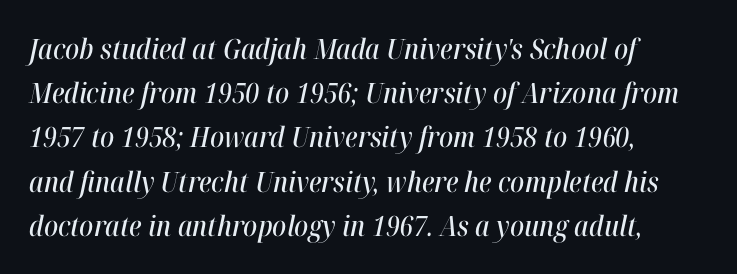
The image shows 28 px condensed type, italic (leaning right); set left-aligned, normal line spacing (1.58x), normal letter spacing, not underlined; high stroke contrast and a medium x-height.
